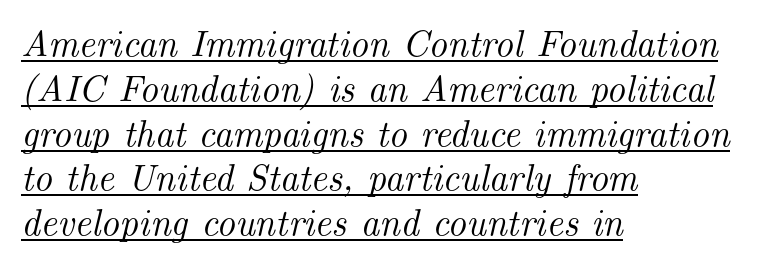
{"serif": "yes", "italic": "yes", "lean": "right", "slant_degrees": 14, "width": "normal", "stroke_contrast": "medium", "x_height": "small", "monospaced": "no", "underline": "yes", "align": "left", "line_spacing_ratio": 1.21, "letter_spacing": "normal", "letter_spacing_em": 0.0, "glyph_px": 37}
